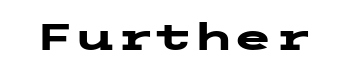
Q: Is the text bold? A: Yes.
Q: Is the text italic (slanted)? A: No, it is upright.
Q: Is the typeface a serif or a sans-serif typeface? A: Sans-serif.
Q: Is the text underlined? A: No.
Q: Is the spacing between letters normal or unusually wide? A: Normal.
Q: Width (condensed, normal, or wide)? A: Wide.
Q: Stroke contrast? A: Low.
Q: x-height? A: Medium.
